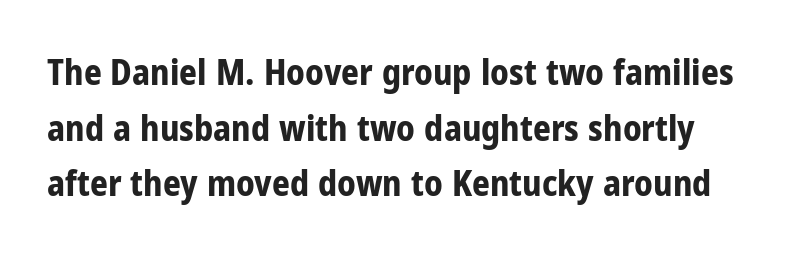
The image shows 35 px bold, condensed sans-serif type, upright; set normal line spacing (1.59x), normal letter spacing, not underlined; low stroke contrast and a medium x-height.
